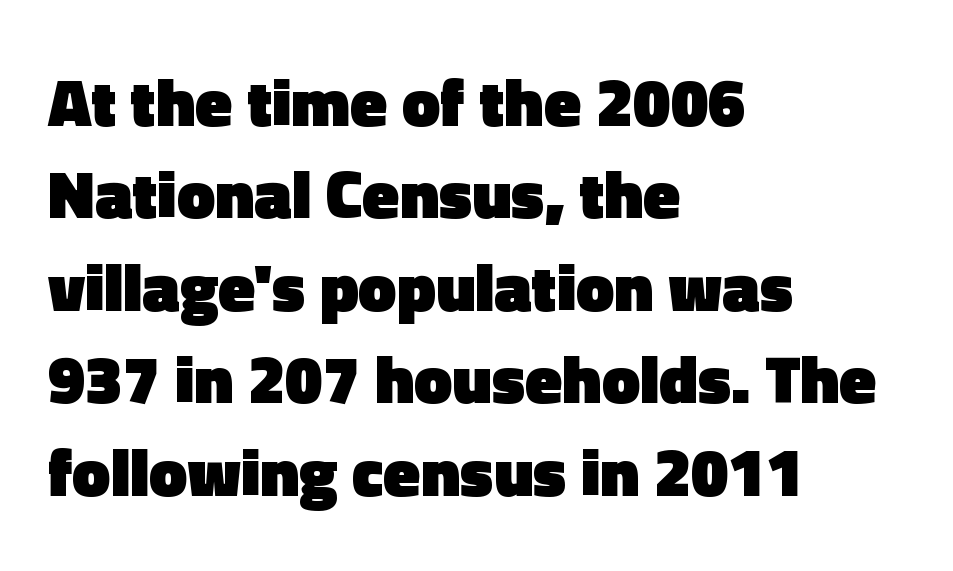
Words appear dense and cohesive because spacing is normal. The face used here is proportionally spaced, like ordinary book or web type. A full-strength bold gives these letters their thick strokes. The passage shown is typeset with a sans-serif family. Rows of type keep a routine distance in the vertical direction.
